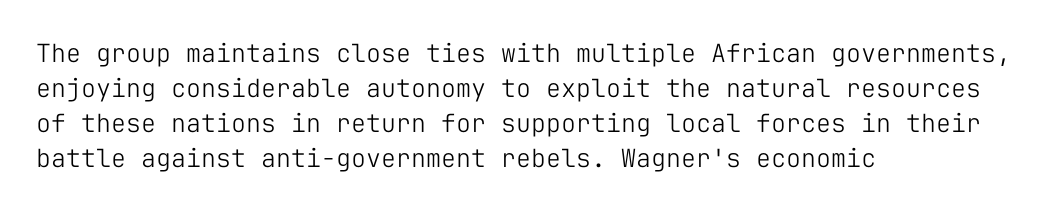
Q: Is the text bold? A: No.
Q: Is the text italic (slanted)? A: No, it is upright.
Q: Is the text underlined? A: No.
Q: How is the paragraph aligned? A: Left-aligned.
Q: Is the spacing between letters normal or unusually wide? A: Normal.
Q: Is the spacing between lines tight, normal or loose? A: Normal.
